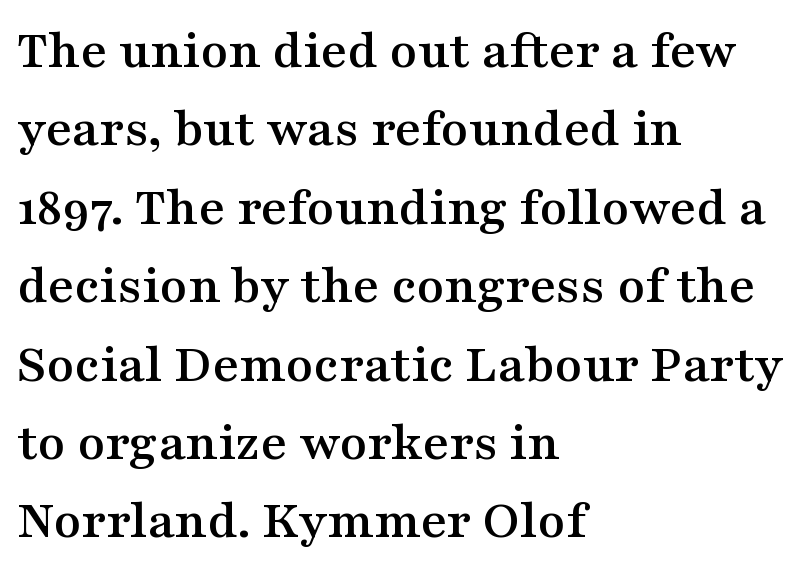
The image shows 56 px wide serif type, upright; set left-aligned, normal line spacing (1.4x), normal letter spacing, not underlined; medium stroke contrast and a medium x-height.
